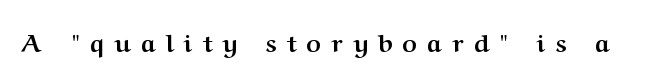
The image shows 25 px bold type, upright; set unusually wide letter spacing (+0.41 em), not underlined.
